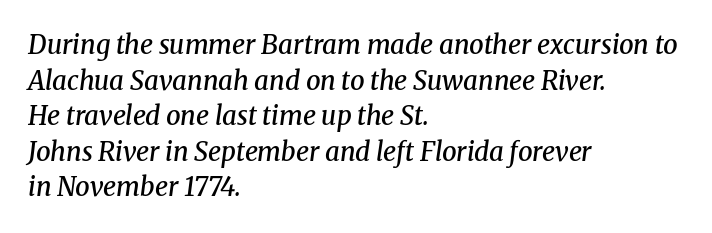
The image shows 26 px text type, italic (leaning right); set left-aligned, normal line spacing (1.37x), normal letter spacing, not underlined.
